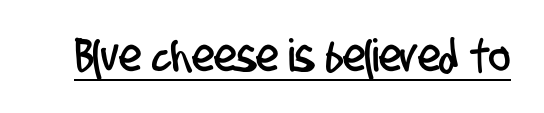
The image shows 45 px condensed sans-serif type; set normal letter spacing, underlined; low stroke contrast and a large x-height.
